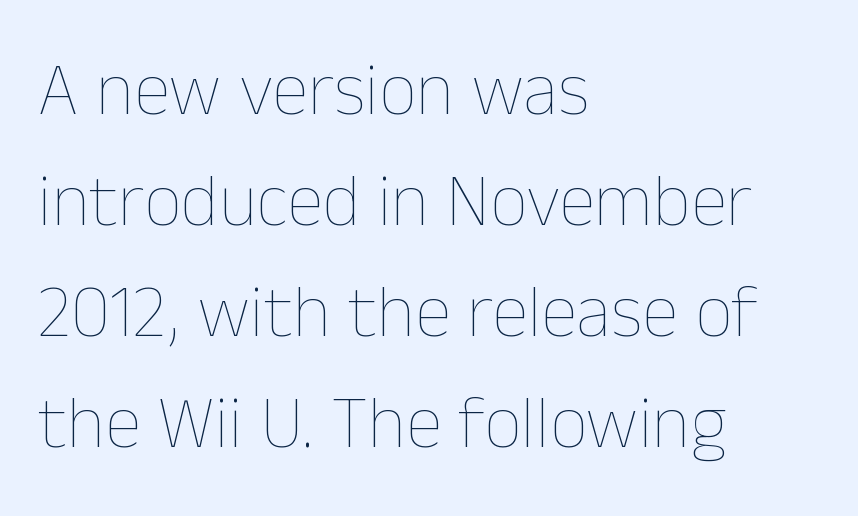
The image shows 74 px thin type, upright; set left-aligned, normal line spacing (1.5x), normal letter spacing, not underlined; low stroke contrast and a medium x-height.
